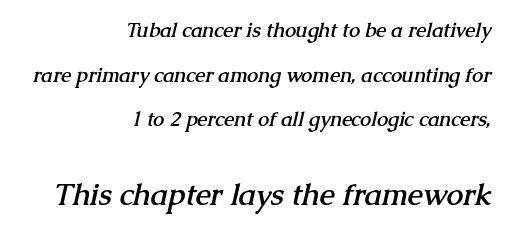
Q: Is the text bold? A: Yes.
Q: Is the typeface a serif or a sans-serif typeface? A: Serif.
Q: Is the text underlined? A: No.
Q: How is the paragraph aligned? A: Right-aligned.
Q: Is the spacing between letters normal or unusually wide? A: Normal.
Q: Is the spacing between lines tight, normal or loose? A: Loose.
Q: Which block of text is set in a larger size, the first (top) or the second (bottom)? A: The second (bottom) one.
Q: Width (condensed, normal, or wide)? A: Normal.
Q: Stroke contrast? A: Medium.
Q: x-height? A: Medium.
Q: Monospaced? A: No.
